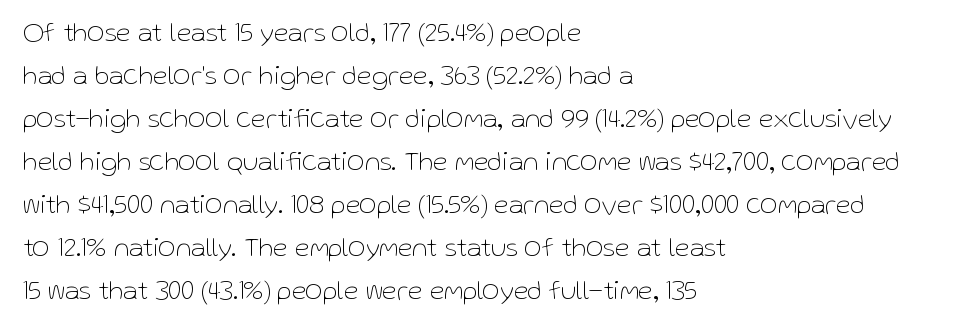
{"italic": "no", "bold": "no", "underline": "no", "align": "left", "line_spacing": "normal", "line_spacing_ratio": 1.59, "letter_spacing": "normal", "letter_spacing_em": 0.0, "glyph_px": 27}
